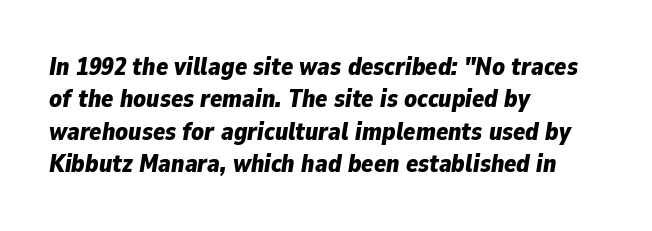
The image shows 25 px bold type, italic (leaning right); set left-aligned, normal line spacing (1.3x), normal letter spacing, not underlined.
